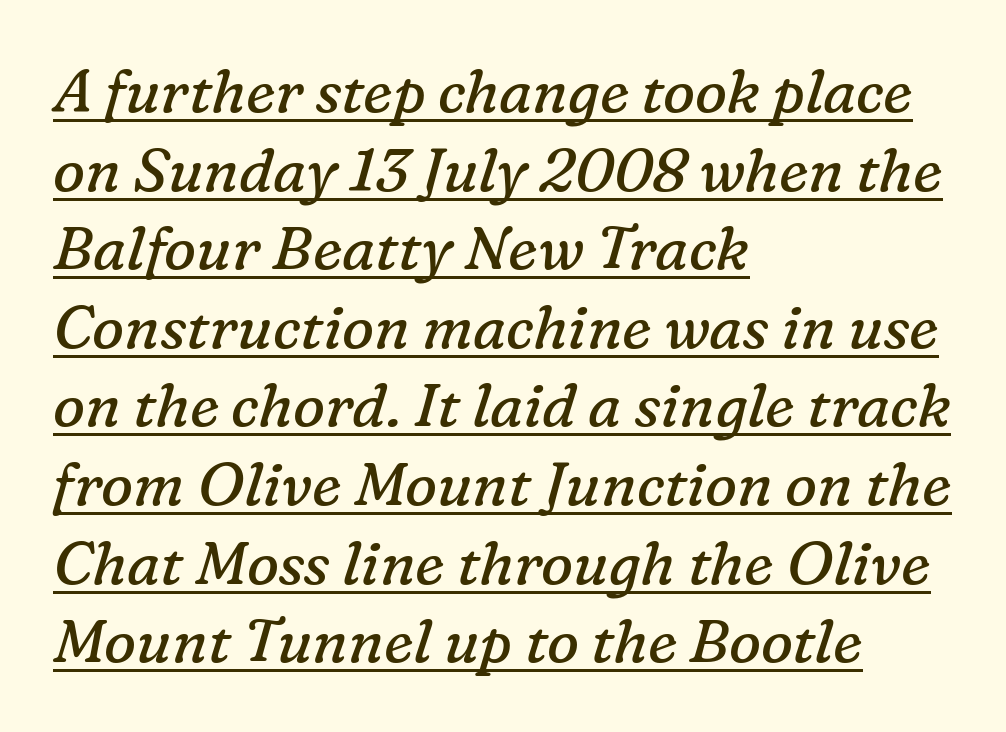
{"serif": "yes", "italic": "yes", "lean": "right", "slant_degrees": 16, "bold": "no", "weight": "regular", "width": "normal", "stroke_contrast": "low", "x_height": "medium", "monospaced": "no", "underline": "yes", "align": "left", "line_spacing": "normal", "line_spacing_ratio": 1.31, "letter_spacing": "normal", "letter_spacing_em": 0.0, "glyph_px": 60}
